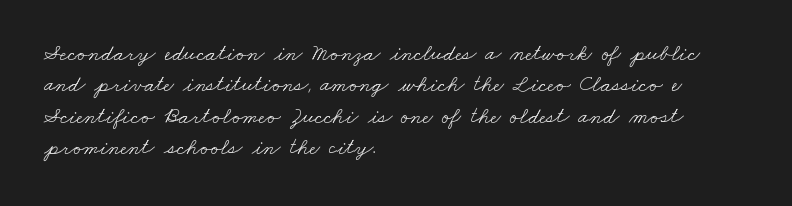
Q: Is the text bold? A: No.
Q: Is the text underlined? A: No.
Q: How is the paragraph aligned? A: Left-aligned.
Q: Is the spacing between letters normal or unusually wide? A: Normal.
Q: Is the spacing between lines tight, normal or loose? A: Normal.
